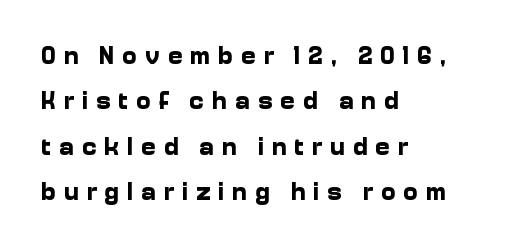
The image shows 25 px bold type, upright; set left-aligned, line spacing 1.82x, unusually wide letter spacing (+0.31 em), not underlined.
